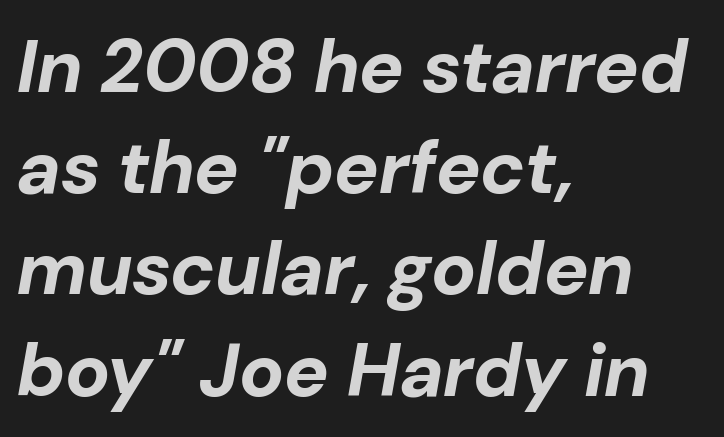
{"italic": "yes", "lean": "right", "slant_degrees": 10, "bold": "yes", "weight": "bold", "width": "normal", "stroke_contrast": "low", "x_height": "medium", "monospaced": "no", "underline": "no", "align": "left", "line_spacing": "normal", "line_spacing_ratio": 1.35, "letter_spacing": "normal", "letter_spacing_em": 0.0, "glyph_px": 75}
